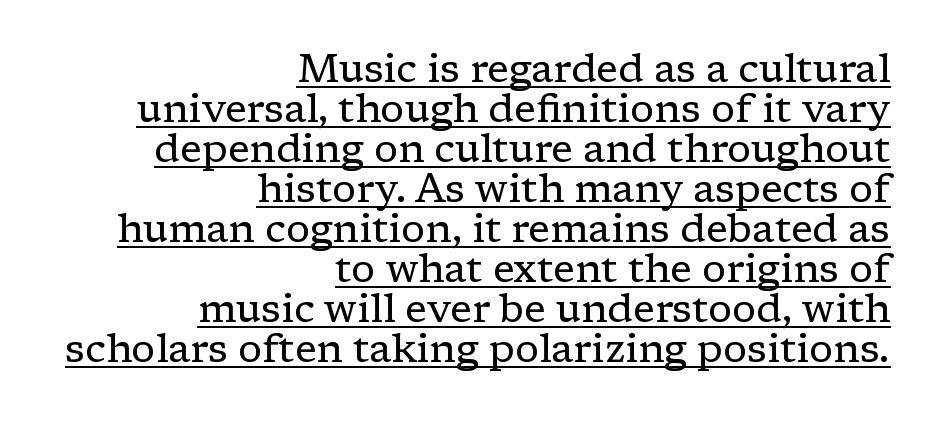
Line spacing here is tight. Decoration check: the copy is underlined. The text was rendered using a seriffed face with decorative stroke endings. It's the straight-up-and-down kind of type. The weight tops out at a normal text grade. A typesetter would call this proportional, since set widths differ per character.
